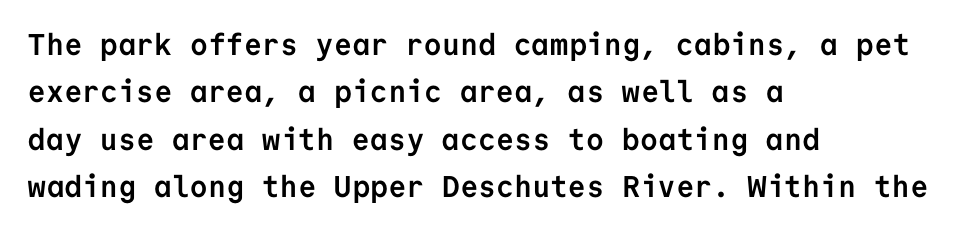
{"serif": "no", "italic": "no", "bold": "yes", "weight": "semibold", "width": "normal", "stroke_contrast": "low", "x_height": "medium", "monospaced": "yes", "underline": "no", "align": "left", "line_spacing": "normal", "line_spacing_ratio": 1.58, "letter_spacing": "normal", "letter_spacing_em": 0.0, "glyph_px": 30}
